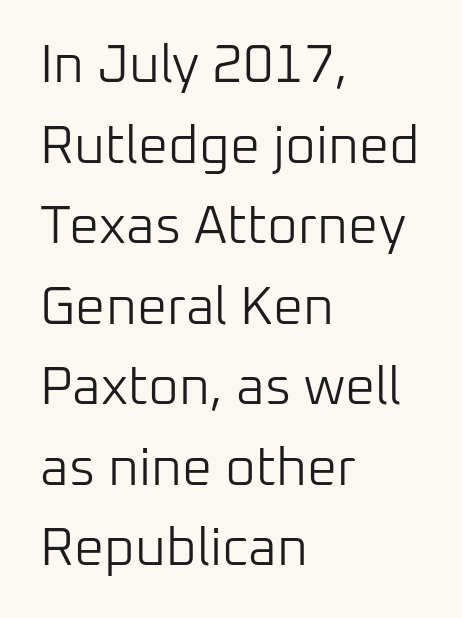
Q: Is the text bold? A: No.
Q: Is the text italic (slanted)? A: No, it is upright.
Q: Is the typeface a serif or a sans-serif typeface? A: Sans-serif.
Q: Is the text underlined? A: No.
Q: How is the paragraph aligned? A: Left-aligned.
Q: Is the spacing between letters normal or unusually wide? A: Normal.
Q: Is the spacing between lines tight, normal or loose? A: Normal.
Q: Width (condensed, normal, or wide)? A: Normal.
Q: Stroke contrast? A: Low.
Q: x-height? A: Medium.
Q: Monospaced? A: No.
